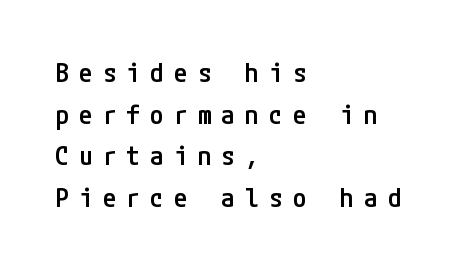
Q: Is the text bold? A: Semi-bold.
Q: Is the text italic (slanted)? A: No, it is upright.
Q: Is the text underlined? A: No.
Q: How is the paragraph aligned? A: Left-aligned.
Q: Is the spacing between letters normal or unusually wide? A: Unusually wide.
Q: Is the spacing between lines tight, normal or loose? A: Normal.
